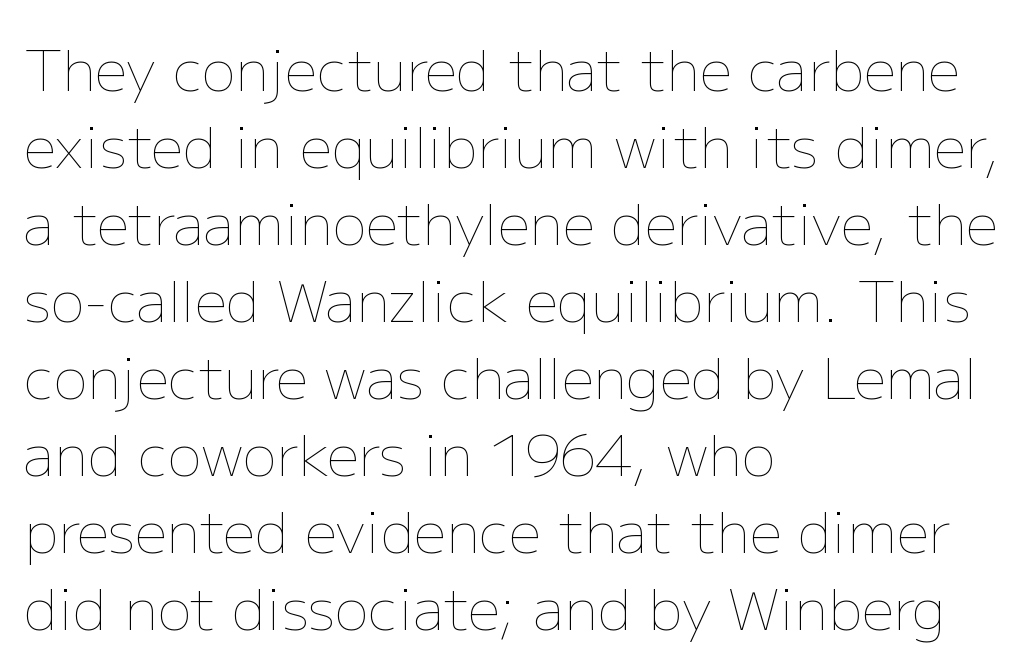
{"italic": "no", "bold": "no", "weight": "thin", "width": "normal", "stroke_contrast": "low", "x_height": "medium", "monospaced": "no", "underline": "no", "align": "left", "line_spacing": "normal", "line_spacing_ratio": 1.35, "letter_spacing": "normal", "letter_spacing_em": 0.0, "glyph_px": 57}
